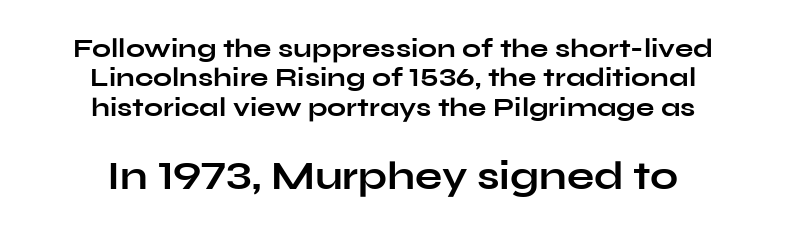
The image shows 40 px bold, wide sans-serif type, upright; set centered, tight line spacing (1.09x), normal letter spacing, not underlined; the second (bottom) block is 1.48x larger; low stroke contrast and a medium x-height.
